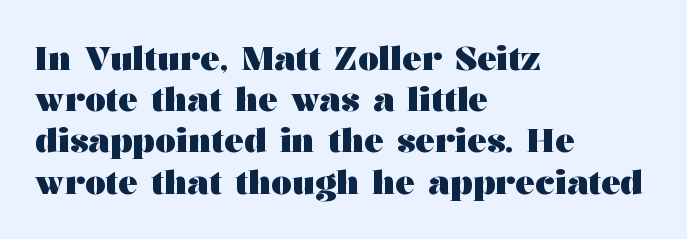
The image shows 33 px heavy, wide serif type, upright; set left-aligned, normal line spacing (1.25x), normal letter spacing, not underlined; medium stroke contrast and a medium x-height.
